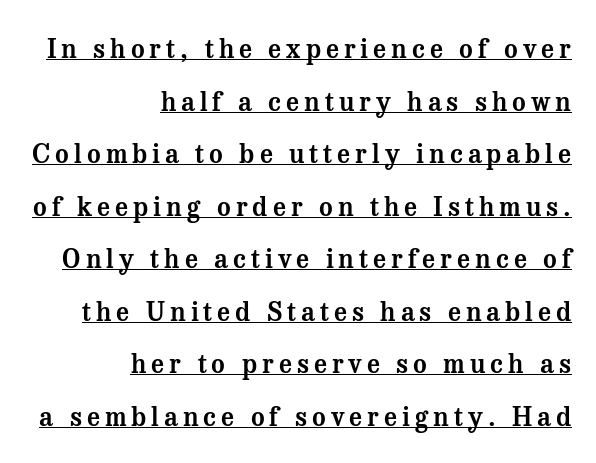
The image shows 26 px text type, upright; set right-aligned, loose line spacing (2.02x), underlined.
